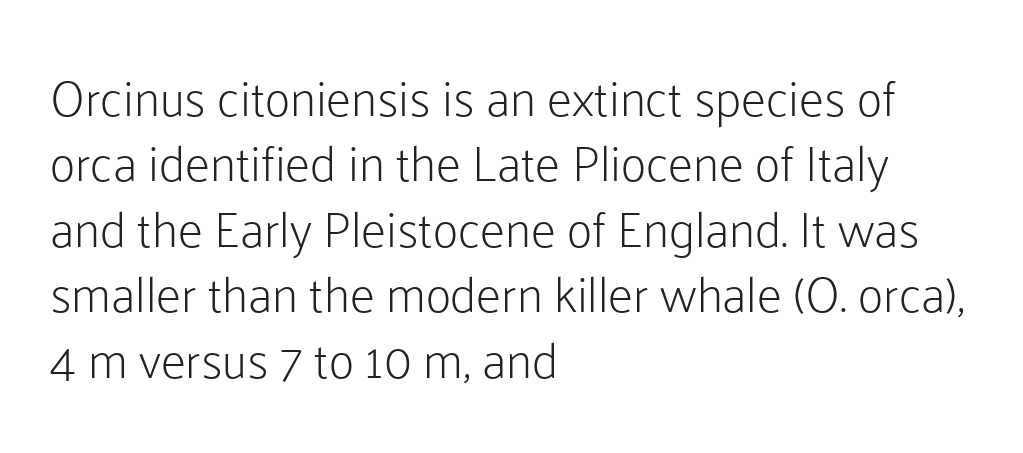
The image shows 50 px light sans-serif type, upright; set left-aligned, normal line spacing (1.31x), normal letter spacing, not underlined; low stroke contrast and a medium x-height.
